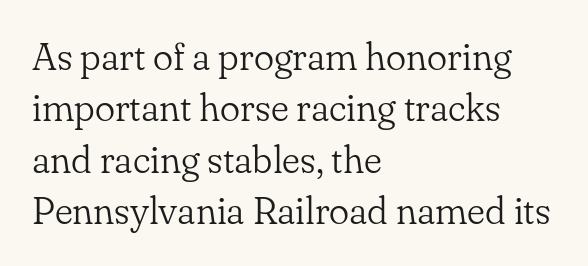
The image shows 38 px light serif type, upright; set left-aligned, normal line spacing (1.35x), normal letter spacing, not underlined; low stroke contrast and a small x-height.
